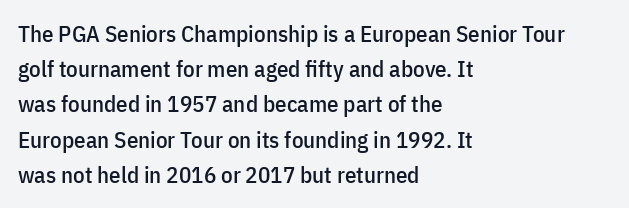
The designer left line spacing at the default. The face used here is rendered with its standard letterfit. The letters stand upright; this is a roman face. The rag falls on the right side of this text block. The words here are not underlined.
